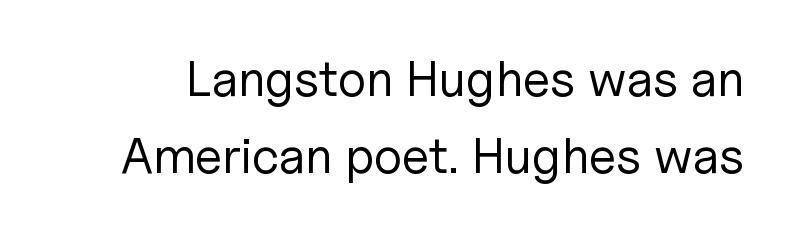
{"serif": "no", "italic": "no", "bold": "no", "weight": "regular", "width": "normal", "stroke_contrast": "low", "x_height": "medium", "monospaced": "no", "underline": "no", "line_spacing": "normal", "line_spacing_ratio": 1.55, "letter_spacing": "normal", "letter_spacing_em": 0.0, "glyph_px": 50}
